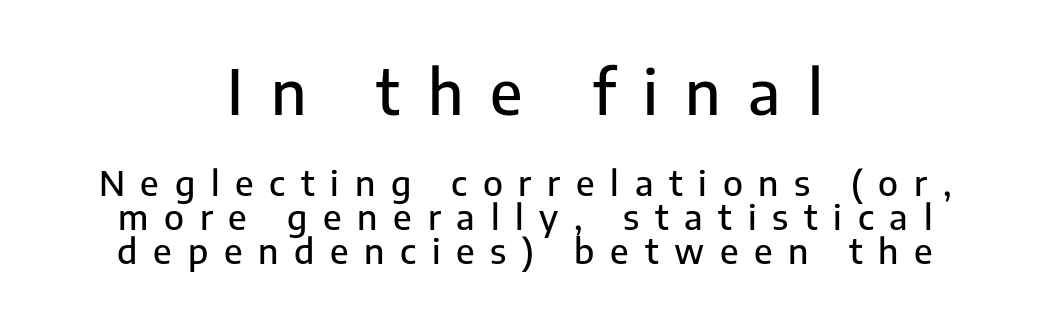
{"serif": "no", "italic": "no", "width": "normal", "stroke_contrast": "low", "x_height": "medium", "monospaced": "no", "underline": "no", "align": "center", "line_spacing": "tight", "line_spacing_ratio": 0.96, "letter_spacing": "wide", "letter_spacing_em": 0.45, "larger_block": "first", "size_ratio": 1.74, "glyph_px": 61}
